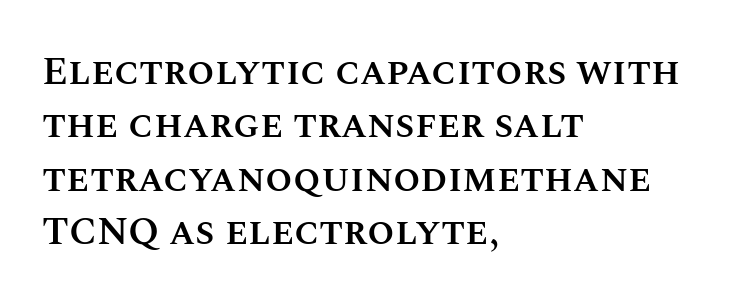
The image shows 39 px semibold type, upright; set left-aligned, normal line spacing (1.37x), normal letter spacing, not underlined; medium stroke contrast and a large x-height.
